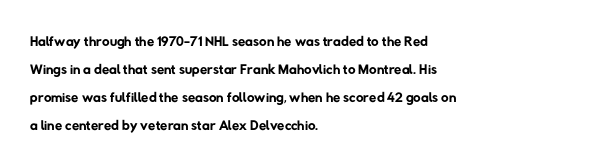
Default kerning and tracking; the words read as compact shapes. A normal amount of white space separates one row of letters from the next. Does the copy run flush right? No — it runs flush left. Plain, unruled lines of type.
